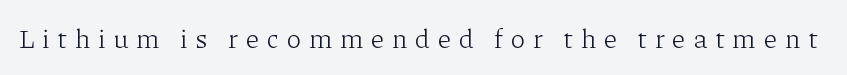
The image shows 27 px text type, upright; set unusually wide letter spacing (+0.28 em), not underlined.
